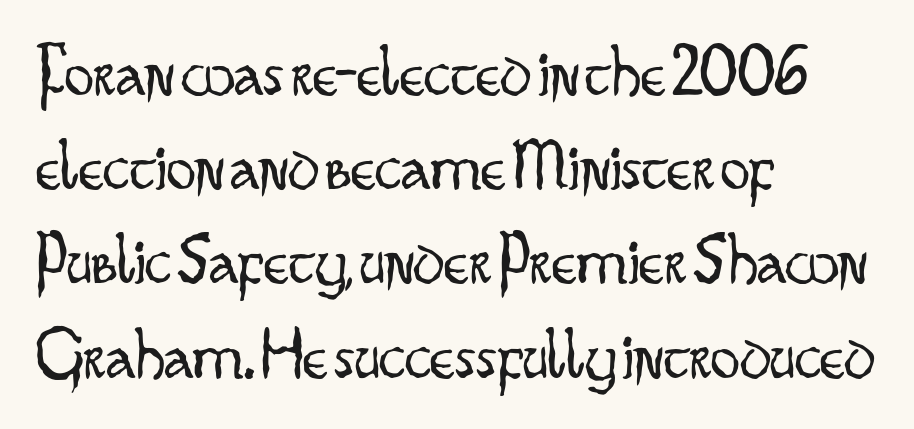
The passage shown is typeset with a sans-serif family. Caption: face not bold, strokes unweighted. Think of a printed novel: that variable character pitch is what you see here. The designer left line spacing at the default. Decoration check: the copy has no underline. The lines are quadded left.
